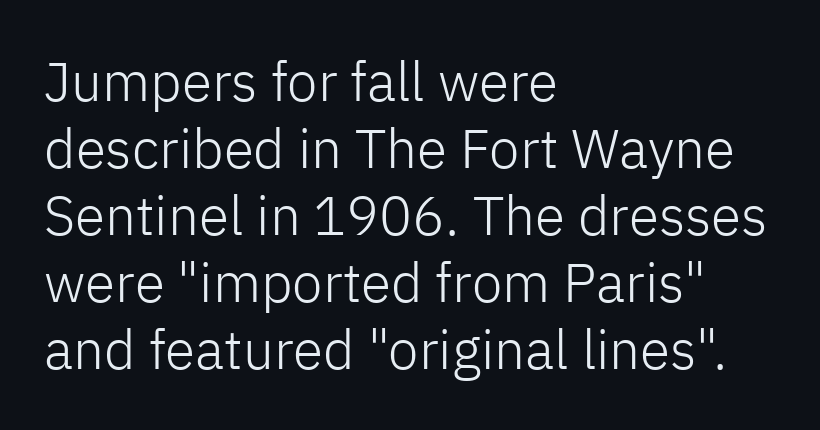
Q: Is the text bold? A: No.
Q: Is the text italic (slanted)? A: No, it is upright.
Q: Is the typeface a serif or a sans-serif typeface? A: Sans-serif.
Q: Is the text underlined? A: No.
Q: How is the paragraph aligned? A: Left-aligned.
Q: Is the spacing between letters normal or unusually wide? A: Normal.
Q: Width (condensed, normal, or wide)? A: Normal.
Q: Stroke contrast? A: Low.
Q: x-height? A: Medium.
Q: Monospaced? A: No.
